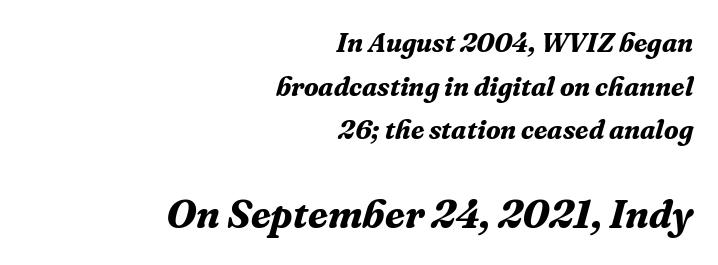
Q: Is the text bold? A: Yes.
Q: Is the text italic (slanted)? A: Yes, it leans right by about 16 degrees.
Q: Is the typeface a serif or a sans-serif typeface? A: Serif.
Q: Is the text underlined? A: No.
Q: How is the paragraph aligned? A: Right-aligned.
Q: Is the spacing between letters normal or unusually wide? A: Normal.
Q: Is the spacing between lines tight, normal or loose? A: Normal.
Q: Which block of text is set in a larger size, the first (top) or the second (bottom)? A: The second (bottom) one.
Q: Width (condensed, normal, or wide)? A: Normal.
Q: Stroke contrast? A: Medium.
Q: x-height? A: Medium.
Q: Monospaced? A: No.
